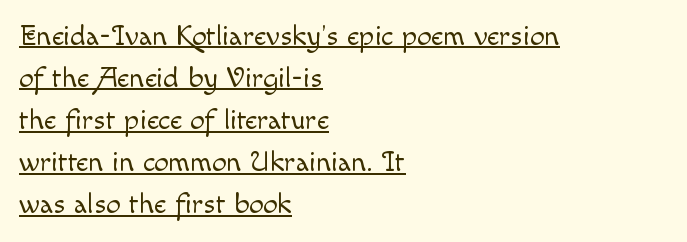
Q: Is the text bold? A: No.
Q: Is the text italic (slanted)? A: No, it is upright.
Q: Is the text underlined? A: Yes.
Q: How is the paragraph aligned? A: Left-aligned.
Q: Is the spacing between letters normal or unusually wide? A: Normal.
Q: Is the spacing between lines tight, normal or loose? A: Normal.
Q: Width (condensed, normal, or wide)? A: Normal.
Q: x-height? A: Small.
Q: Monospaced? A: No.
